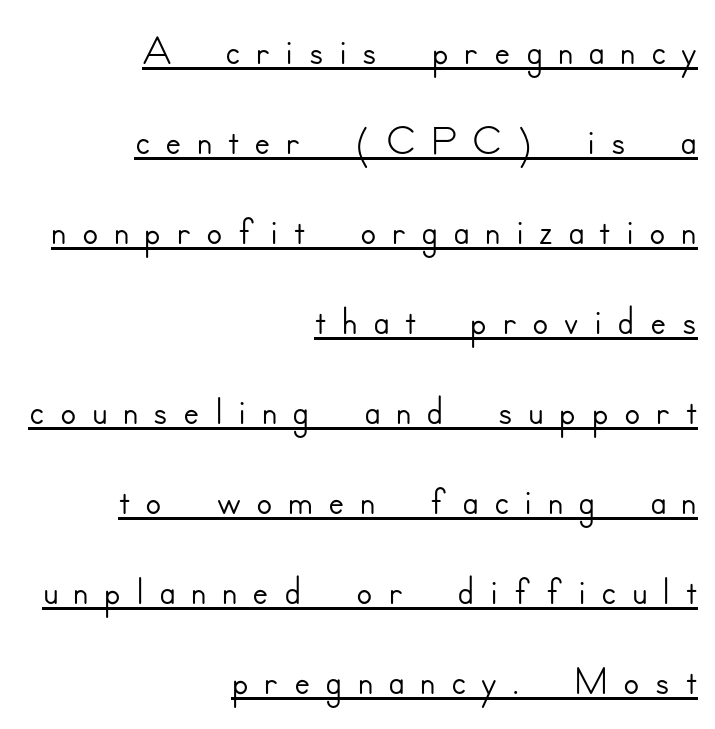
The image shows 60 px sans-serif type, upright; set right-aligned, normal line spacing (1.5x), unusually wide letter spacing (+0.25 em), underlined; low stroke contrast and a small x-height.
